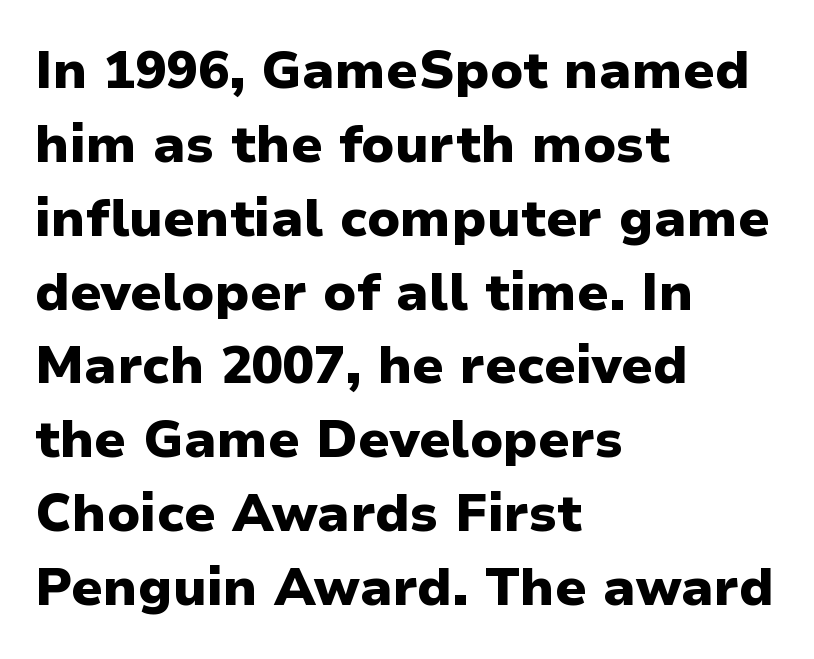
Q: Is the text bold? A: Yes.
Q: Is the text italic (slanted)? A: No, it is upright.
Q: Is the typeface a serif or a sans-serif typeface? A: Sans-serif.
Q: Is the text underlined? A: No.
Q: How is the paragraph aligned? A: Left-aligned.
Q: Is the spacing between letters normal or unusually wide? A: Normal.
Q: Is the spacing between lines tight, normal or loose? A: Normal.
Q: Width (condensed, normal, or wide)? A: Normal.
Q: Stroke contrast? A: Low.
Q: x-height? A: Medium.
Q: Monospaced? A: No.
